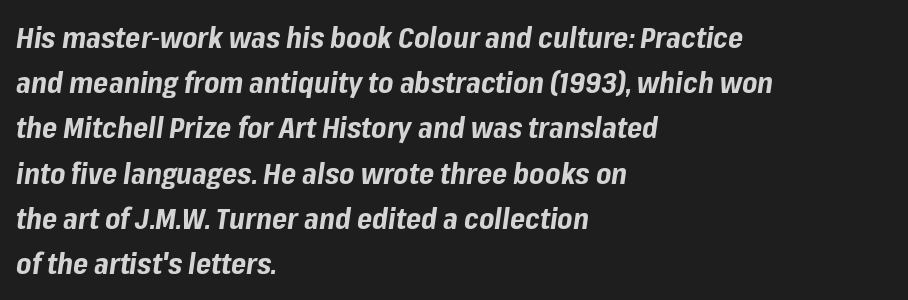
Do the characters align in a grid? No, the font is proportional. Visually the block forms a straight wall on the left and a jagged coastline on the right. Typesetter's note: full bold, strokes at maximum text heaviness. Glance below the letters and you will spot only blank space. These lines were composed using italics. The rendering uses a moderate line-height, typical for paragraphs.
